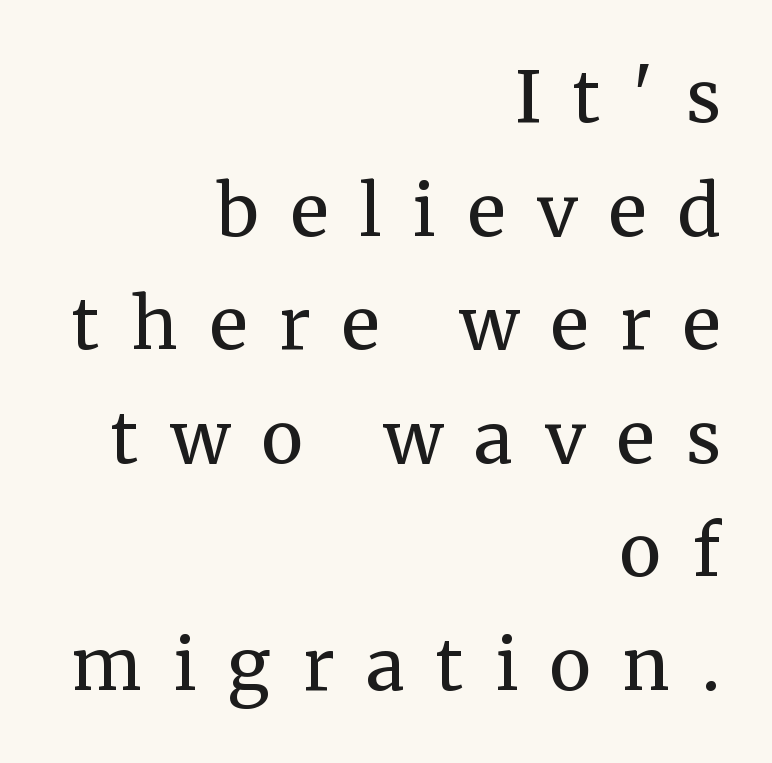
The image shows 71 px regular-weight serif type, upright; set right-aligned, normal line spacing (1.6x), unusually wide letter spacing (+0.45 em), not underlined; medium stroke contrast and a medium x-height.
